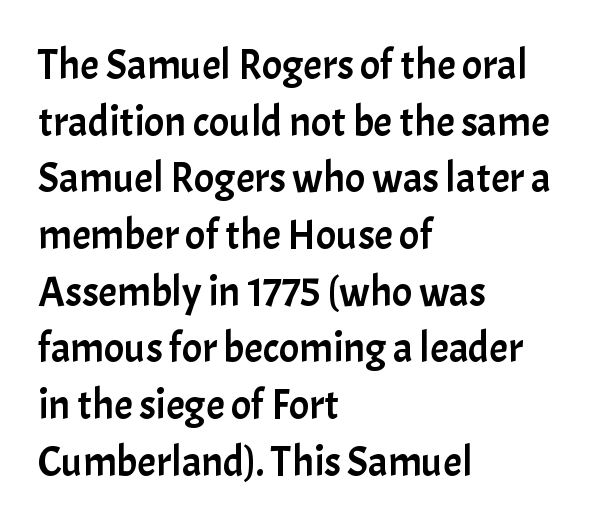
{"serif": "no", "italic": "no", "width": "normal", "stroke_contrast": "low", "x_height": "medium", "monospaced": "no", "underline": "no", "align": "left", "line_spacing": "normal", "line_spacing_ratio": 1.35, "letter_spacing": "normal", "letter_spacing_em": 0.0, "glyph_px": 42}
